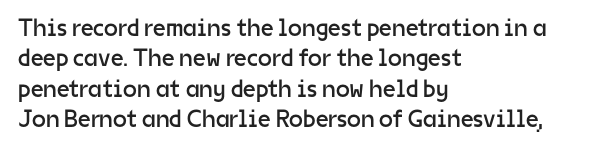
Q: Is the text bold? A: No.
Q: Is the text italic (slanted)? A: No, it is upright.
Q: Is the text underlined? A: No.
Q: How is the paragraph aligned? A: Left-aligned.
Q: Is the spacing between letters normal or unusually wide? A: Normal.
